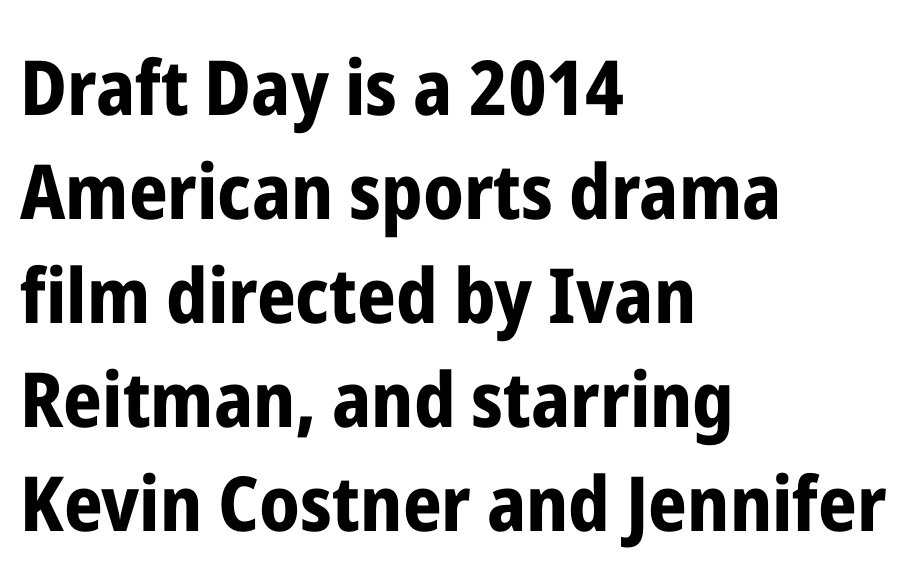
The image shows 76 px bold, condensed sans-serif type, upright; set left-aligned, normal line spacing (1.37x), normal letter spacing, not underlined; low stroke contrast and a medium x-height.
